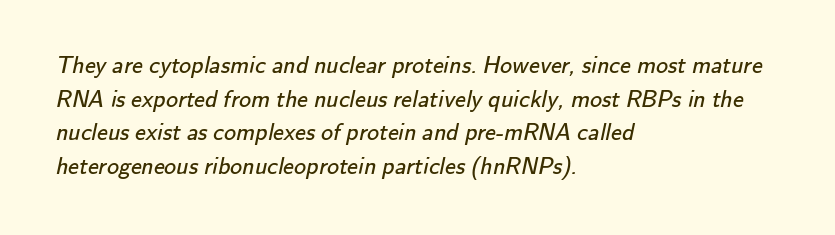
Horizontal alignment here is leftward, the default for most running prose. Weight: in the light-to-regular range. The glyphs are unaccompanied by any horizontal stroke below them. The lines sit at an ordinary, default distance from one another. Standard letterfit; no display-style spreading of the glyphs.
